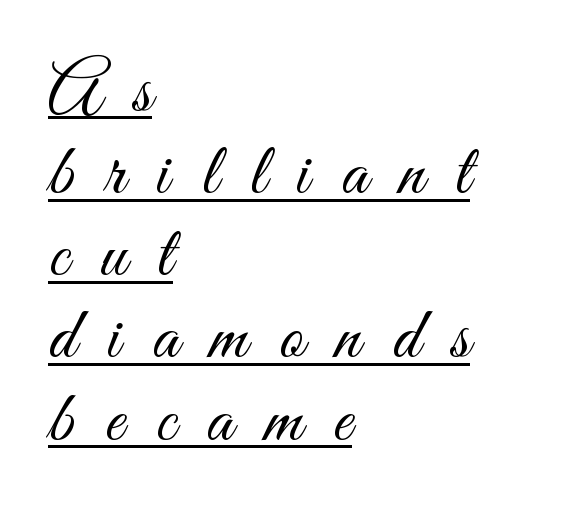
{"serif": "no", "bold": "no", "weight": "light", "width": "condensed", "stroke_contrast": "medium", "x_height": "small", "monospaced": "no", "underline": "yes", "align": "left", "line_spacing": "tight", "line_spacing_ratio": 1.11, "letter_spacing": "wide", "letter_spacing_em": 0.43, "glyph_px": 74}
